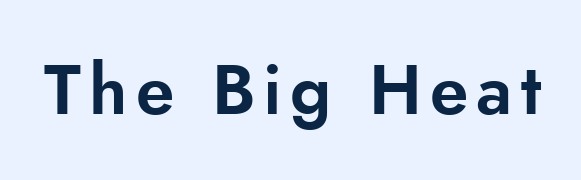
Upright lettering throughout. Varying glyph widths throughout — classic text-font behaviour. The words here are not underlined. The letters carry no serifs — their stems end cleanly without finishing strokes.
